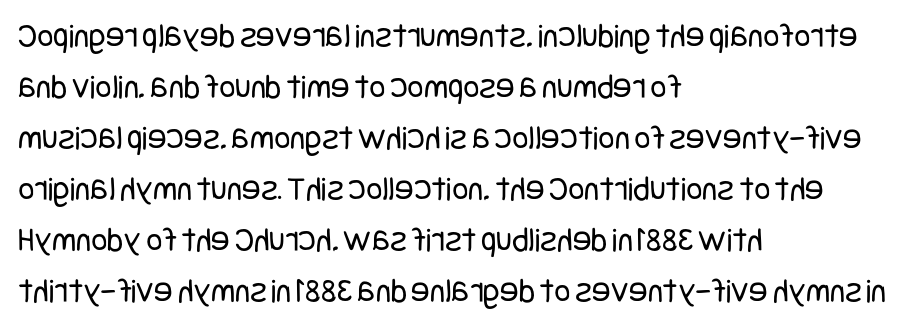
Q: Is the text bold? A: No.
Q: Is the text italic (slanted)? A: No, it is upright.
Q: Is the typeface a serif or a sans-serif typeface? A: Sans-serif.
Q: Is the text underlined? A: No.
Q: How is the paragraph aligned? A: Left-aligned.
Q: Is the spacing between letters normal or unusually wide? A: Normal.
Q: Is the spacing between lines tight, normal or loose? A: Normal.
Q: Width (condensed, normal, or wide)? A: Condensed.
Q: Stroke contrast? A: Low.
Q: x-height? A: Large.
